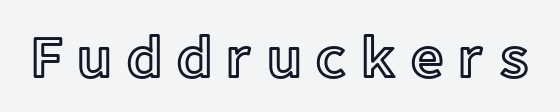
Every stem runs plumb, perpendicular to the baseline. The rendering inserts visible extra space after every character. The gap between lines stays unmarked. The face used here is proportionally spaced, like ordinary book or web type.
